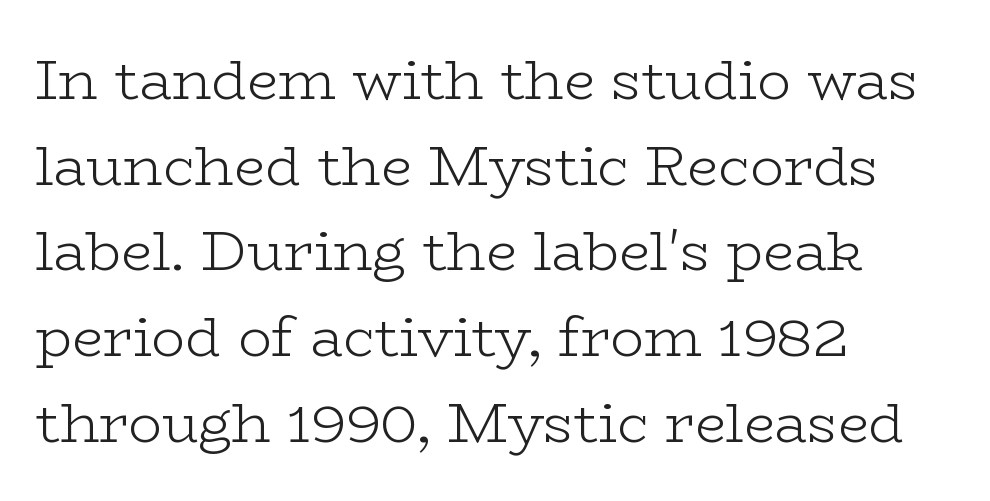
{"serif": "yes", "italic": "no", "bold": "no", "weight": "light", "width": "wide", "stroke_contrast": "low", "x_height": "medium", "monospaced": "no", "underline": "no", "align": "left", "line_spacing": "normal", "line_spacing_ratio": 1.53, "letter_spacing": "normal", "letter_spacing_em": 0.0, "glyph_px": 56}
